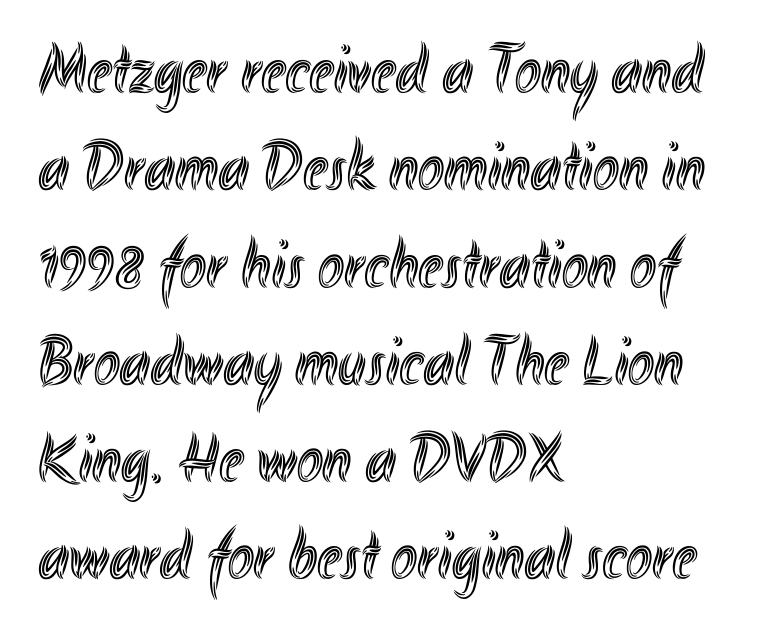
Visually the block forms a straight wall on the left and a jagged coastline on the right. A typesetter would call this zero additional tracking. Clear beneath every line of the passage. Looks like regular typesetting: each glyph gets only the width it needs.
